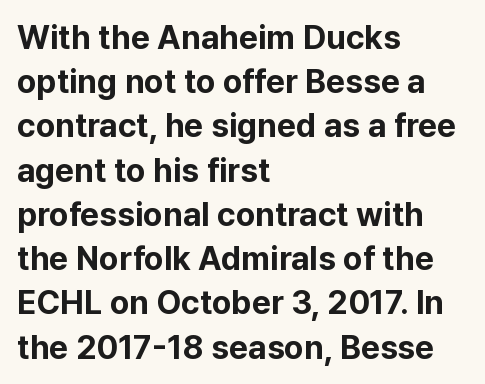
A dark, heavy texture on the line: the type is bold. Do the characters align in a grid? No, the font is proportional. Characters follow at the spacing the type designer built in. The type sits square on the baseline with zero lean. Clear beneath every line of the passage. The rendering anchors every line to the left-hand side.
